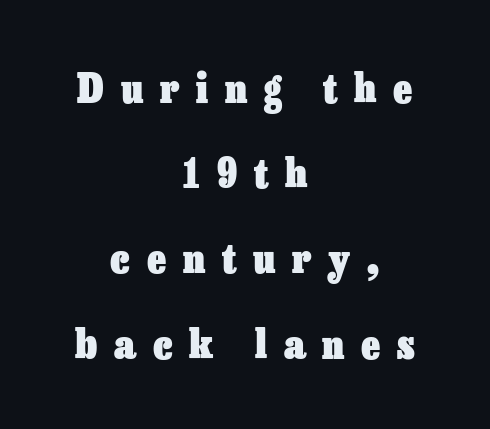
Q: Is the text bold? A: Yes.
Q: Is the text italic (slanted)? A: No, it is upright.
Q: Is the text underlined? A: No.
Q: How is the paragraph aligned? A: Centered.
Q: Is the spacing between letters normal or unusually wide? A: Unusually wide.
Q: Is the spacing between lines tight, normal or loose? A: Loose.
Q: Width (condensed, normal, or wide)? A: Normal.
Q: Stroke contrast? A: Low.
Q: x-height? A: Medium.
Q: Monospaced? A: No.
